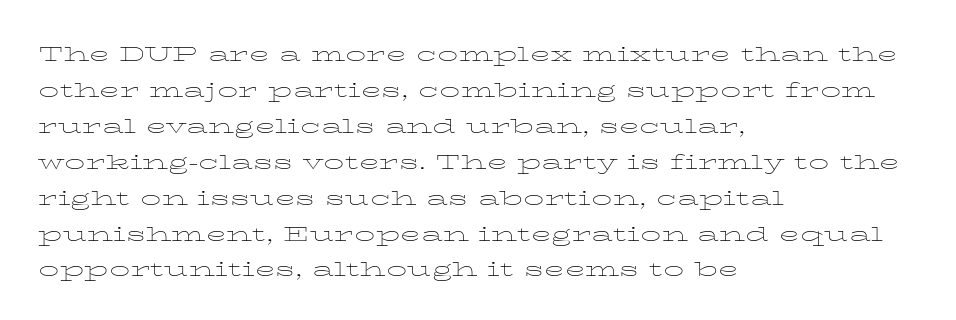
Q: Is the text bold? A: No.
Q: Is the text italic (slanted)? A: No, it is upright.
Q: Is the text underlined? A: No.
Q: How is the paragraph aligned? A: Left-aligned.
Q: Is the spacing between letters normal or unusually wide? A: Normal.
Q: Is the spacing between lines tight, normal or loose? A: Normal.
